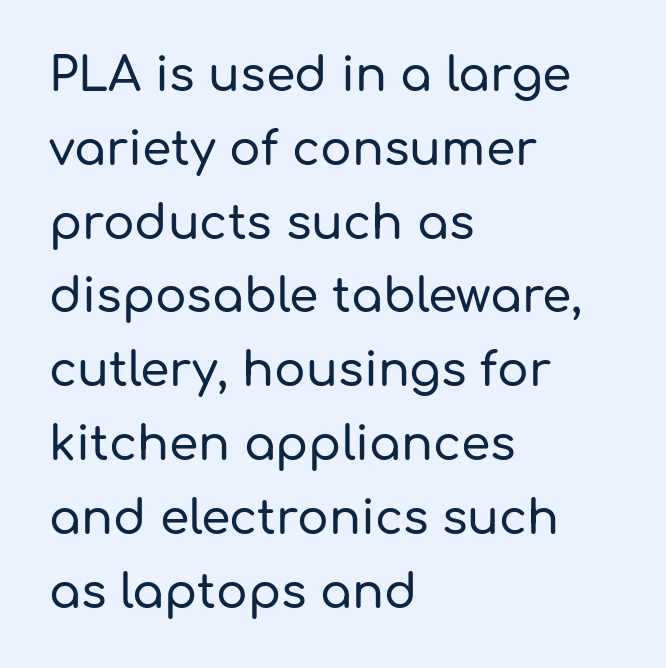
Posture: upright roman. A typesetter would call this proportional, since set widths differ per character. Each row of text sits above clean, open space. The font family rendered here belongs to the sans-serif group. Here the glyphs are tracked normally, forming tight word shapes. Interline gaps are of average width in this sample.
